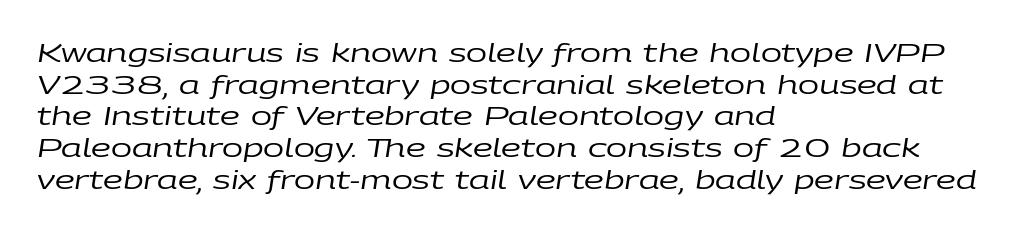
{"italic": "yes", "lean": "right", "slant_degrees": 9, "bold": "no", "underline": "no", "align": "left", "line_spacing": "normal", "line_spacing_ratio": 1.27, "letter_spacing": "normal", "letter_spacing_em": 0.0, "glyph_px": 25}
